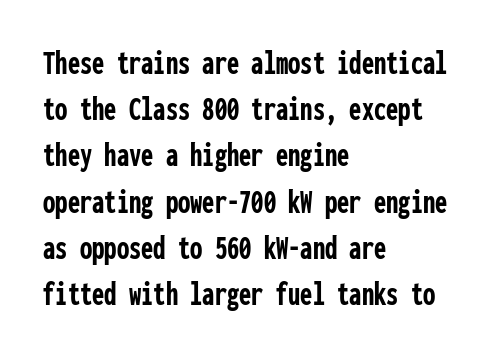
{"serif": "no", "italic": "no", "bold": "yes", "weight": "semibold", "width": "condensed", "stroke_contrast": "low", "x_height": "medium", "monospaced": "yes", "underline": "no", "align": "left", "line_spacing": "normal", "line_spacing_ratio": 1.32, "letter_spacing": "normal", "letter_spacing_em": 0.0, "glyph_px": 35}
